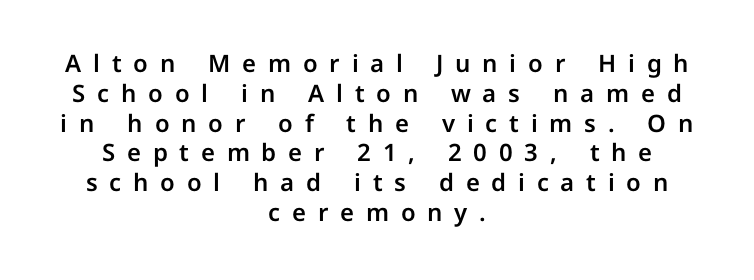
The image shows 24 px text type, upright; set centered, line spacing 1.24x, unusually wide letter spacing (+0.49 em), not underlined.
